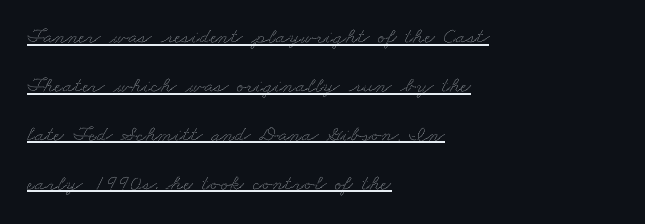
All the whitespace from short lines collects on the right. Compared with typical body copy, the letter spacing here is the same. Horizontal bands of white between lines are thick stripes. Decoration check: the copy is underlined.
